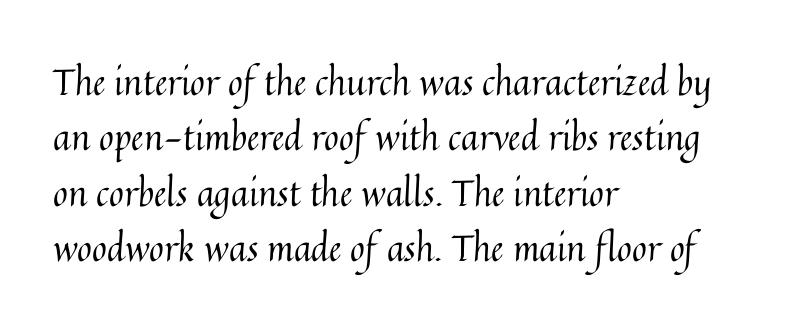
Each word holds together tightly as a unit, with standard inter-letter gaps. Plain, unruled lines of type. Line beginnings align vertically; line endings do not. Looks like regular typesetting: each glyph gets only the width it needs. This sample keeps an unexceptional amount of space between lines.
